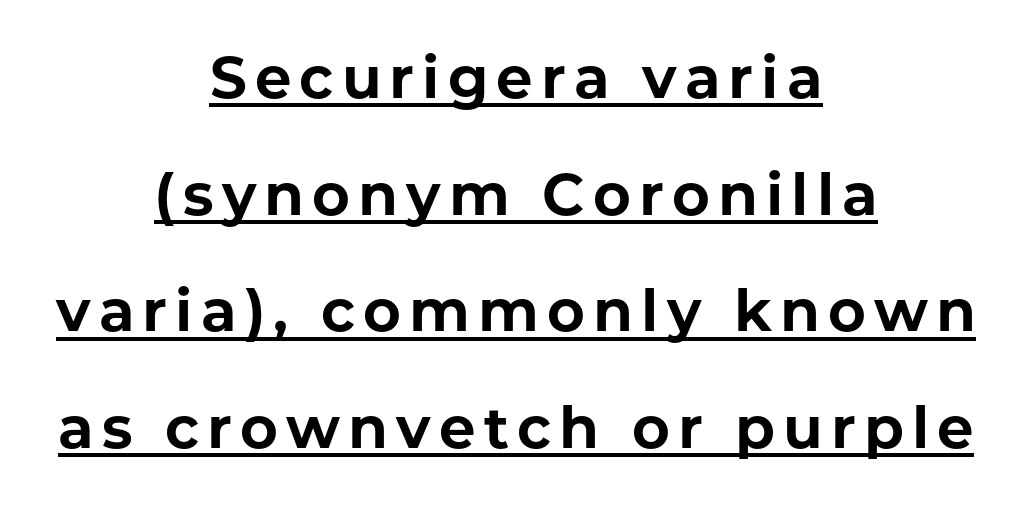
{"serif": "no", "italic": "no", "bold": "yes", "weight": "bold", "width": "normal", "stroke_contrast": "low", "x_height": "medium", "monospaced": "no", "underline": "yes", "align": "center", "line_spacing": "loose", "line_spacing_ratio": 2.01, "glyph_px": 58}
